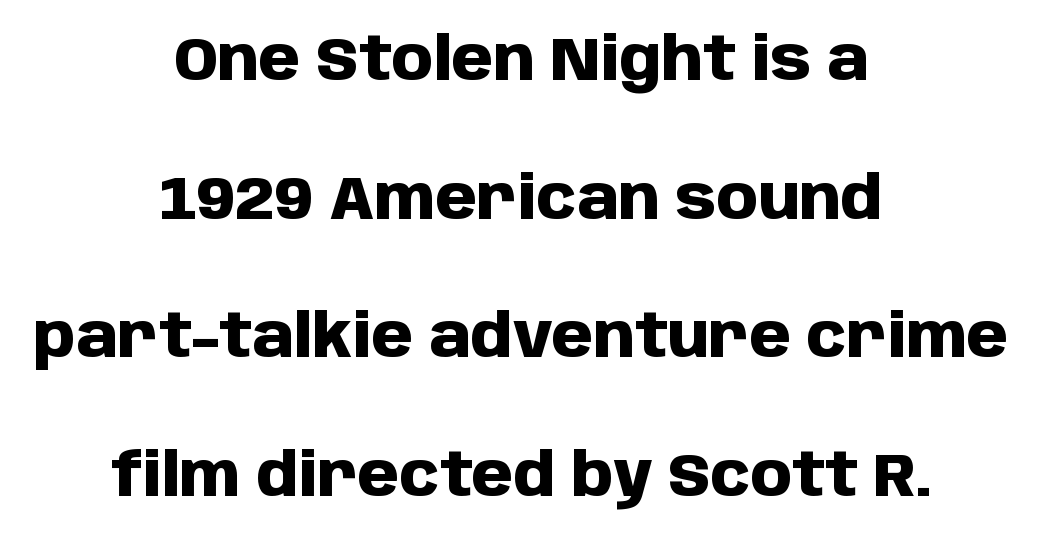
{"serif": "no", "italic": "no", "bold": "yes", "weight": "heavy", "width": "normal", "stroke_contrast": "low", "x_height": "large", "monospaced": "no", "underline": "no", "align": "center", "line_spacing": "loose", "line_spacing_ratio": 2.31, "letter_spacing": "normal", "letter_spacing_em": 0.0, "glyph_px": 60}
